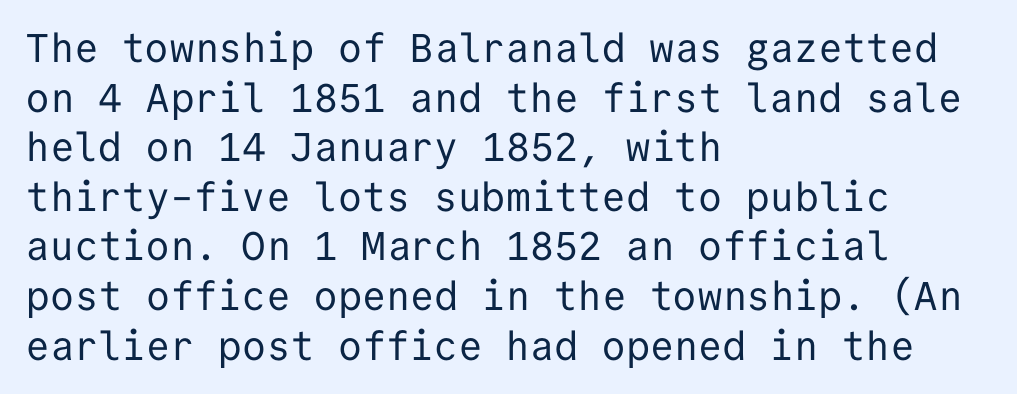
Weight: regular or lighter. Typeset ragged right — the left edge is the straight one. The axis of the letterforms is exactly vertical. Check where the strokes stop: nothing finishes them off — pure sans.
